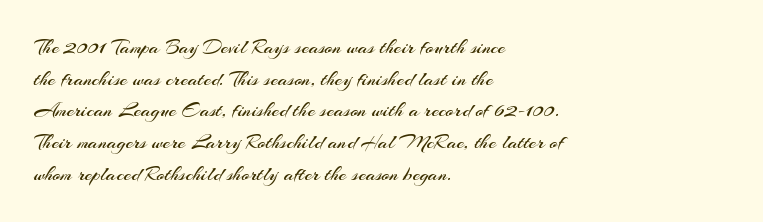
{"bold": "no", "underline": "no", "align": "left", "line_spacing": "normal", "line_spacing_ratio": 1.51, "letter_spacing": "normal", "letter_spacing_em": 0.0, "glyph_px": 21}
